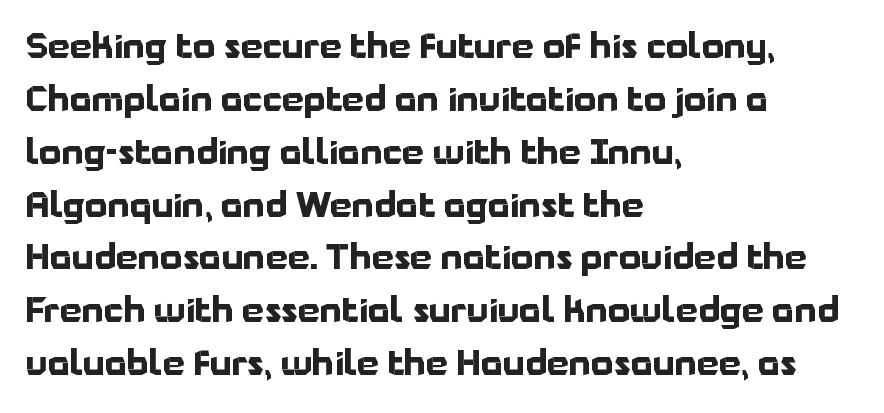
Ordinary non-slanted type is in use. The specimen omits any rule beneath the text block's lines. The typesetting leans heavy: a genuine bold. The letterforms sit shoulder to shoulder at normal distance. The face used here is proportionally spaced, like ordinary book or web type. In CSS terms this would be text-align: left.
